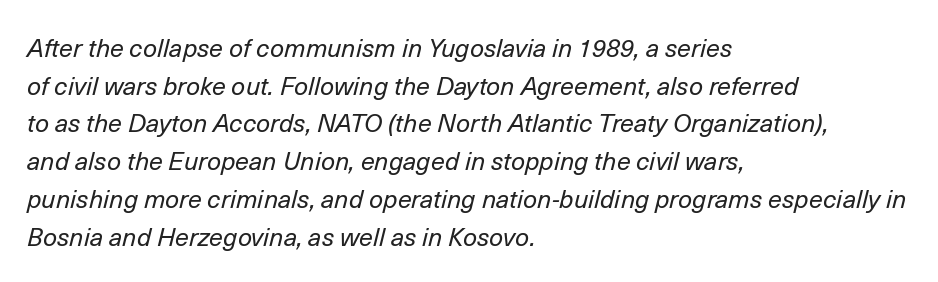
{"italic": "yes", "lean": "right", "slant_degrees": 14, "bold": "no", "underline": "no", "align": "left", "line_spacing": "normal", "line_spacing_ratio": 1.51, "letter_spacing": "normal", "letter_spacing_em": 0.0, "glyph_px": 25}
